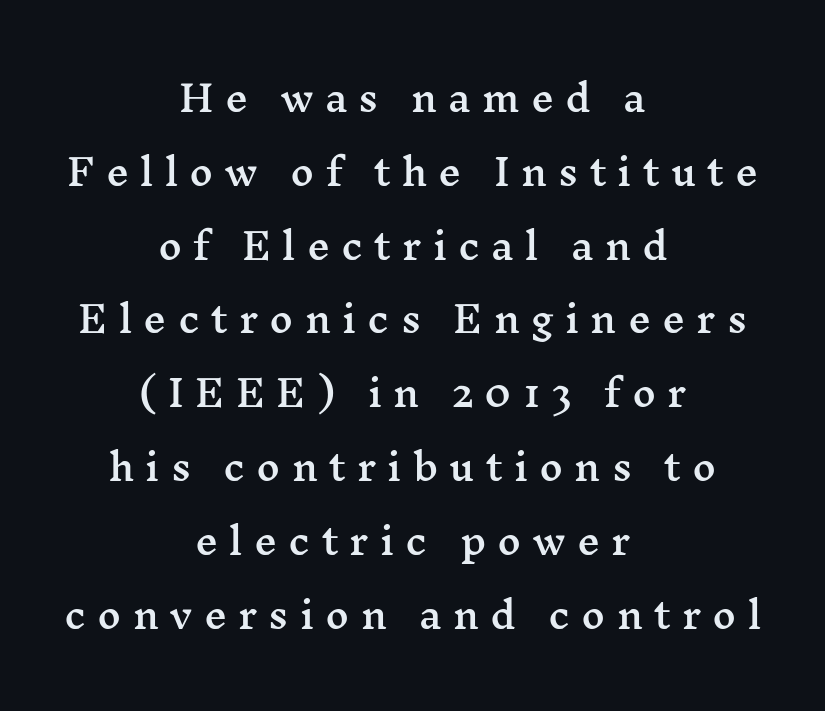
Q: Is the text italic (slanted)? A: No, it is upright.
Q: Is the typeface a serif or a sans-serif typeface? A: Serif.
Q: Is the text underlined? A: No.
Q: How is the paragraph aligned? A: Centered.
Q: Is the spacing between letters normal or unusually wide? A: Unusually wide.
Q: Is the spacing between lines tight, normal or loose? A: Loose.
Q: Width (condensed, normal, or wide)? A: Wide.
Q: Stroke contrast? A: Medium.
Q: x-height? A: Medium.
Q: Monospaced? A: No.
